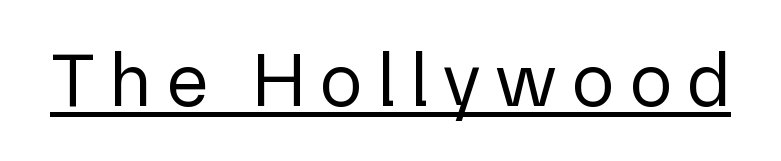
{"serif": "no", "italic": "no", "bold": "no", "weight": "regular", "width": "normal", "x_height": "medium", "monospaced": "no", "underline": "yes", "letter_spacing": "wide", "letter_spacing_em": 0.21, "glyph_px": 76}
